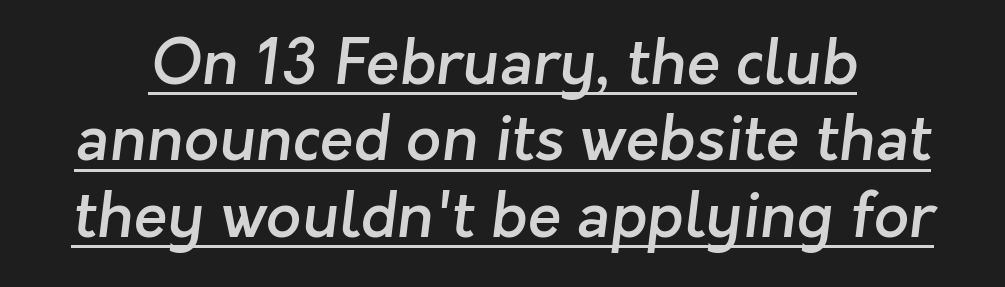
{"serif": "no", "bold": "semi", "weight": "semibold", "width": "normal", "stroke_contrast": "low", "x_height": "medium", "monospaced": "no", "underline": "yes", "line_spacing_ratio": 1.23, "letter_spacing": "normal", "letter_spacing_em": 0.0, "glyph_px": 62}
